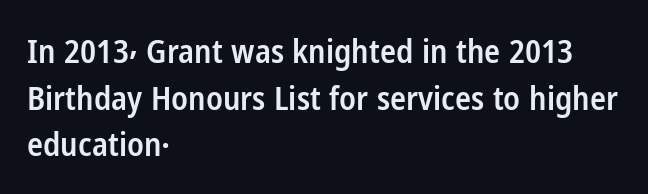
Q: Is the text bold? A: Semi-bold.
Q: Is the text italic (slanted)? A: No, it is upright.
Q: Is the typeface a serif or a sans-serif typeface? A: Sans-serif.
Q: Is the text underlined? A: No.
Q: How is the paragraph aligned? A: Left-aligned.
Q: Is the spacing between letters normal or unusually wide? A: Normal.
Q: Is the spacing between lines tight, normal or loose? A: Normal.
Q: Width (condensed, normal, or wide)? A: Condensed.
Q: Stroke contrast? A: Low.
Q: x-height? A: Medium.
Q: Monospaced? A: No.
